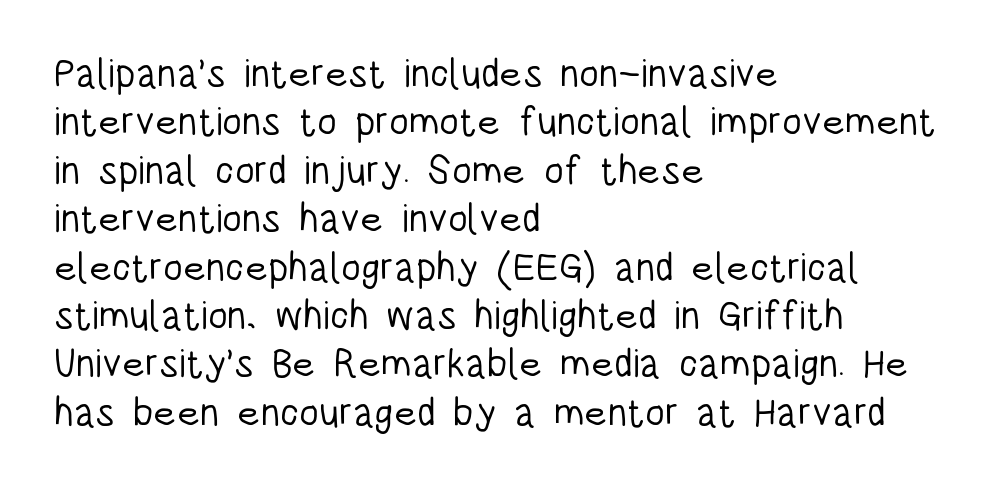
Q: Is the text bold? A: No.
Q: Is the text italic (slanted)? A: No, it is upright.
Q: Is the typeface a serif or a sans-serif typeface? A: Sans-serif.
Q: Is the text underlined? A: No.
Q: How is the paragraph aligned? A: Left-aligned.
Q: Is the spacing between letters normal or unusually wide? A: Normal.
Q: Width (condensed, normal, or wide)? A: Condensed.
Q: Stroke contrast? A: Low.
Q: x-height? A: Large.
Q: Monospaced? A: No.
